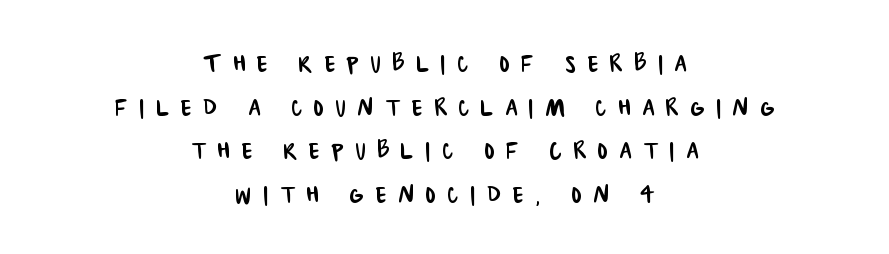
The rows are spaced the way most documents space them. This sample is center-justified, so both line endings float freely. Letters rest on an invisible, unmarked baseline. Is this a fixed-width face? No — the glyphs have proportional, varying widths. Serif or sans? Sans — the stroke terminals are bare. Tracking here is generous; glyphs stand well apart from one another.
